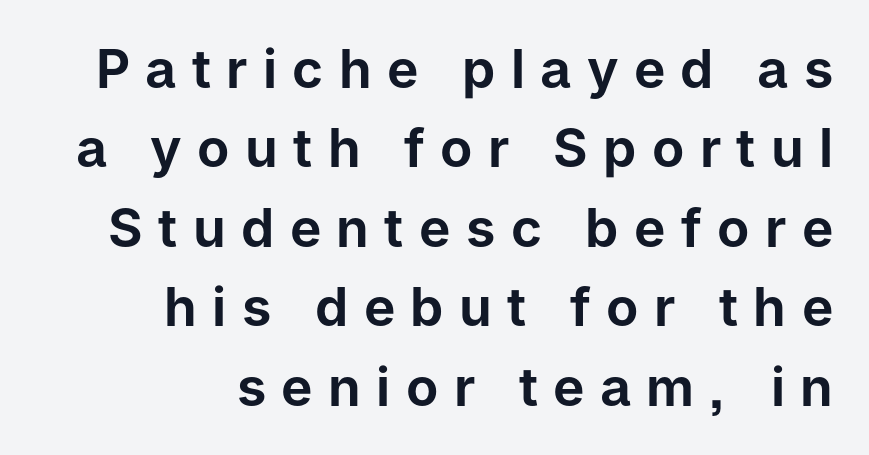
{"serif": "no", "italic": "no", "width": "normal", "stroke_contrast": "low", "x_height": "medium", "monospaced": "no", "underline": "no", "align": "right", "line_spacing": "normal", "line_spacing_ratio": 1.5, "letter_spacing": "wide", "letter_spacing_em": 0.29, "glyph_px": 53}
